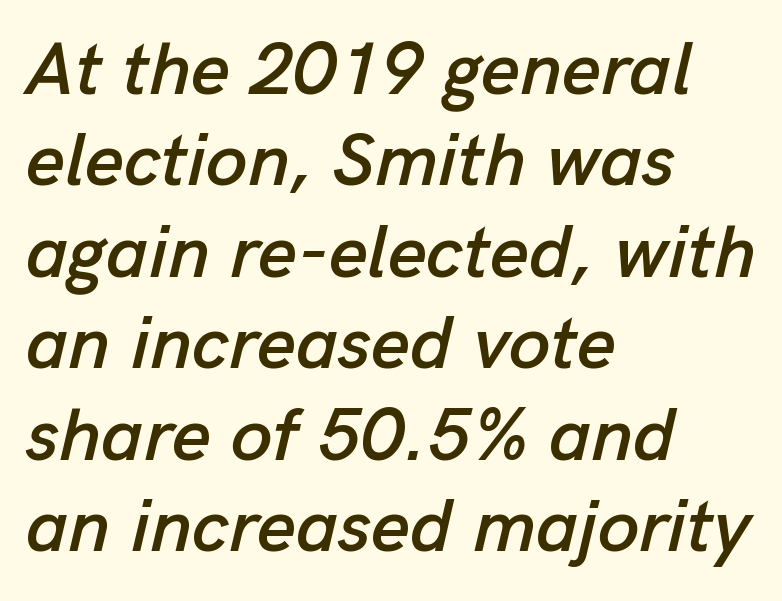
There's an unmistakable incline to the writing here. Which margin do the lines hug? The left one — the right edge is uneven. The rendering keeps characters at their native spacing. Character widths vary here, with narrow letters taking less room than wide ones. The baseline area is clear.
